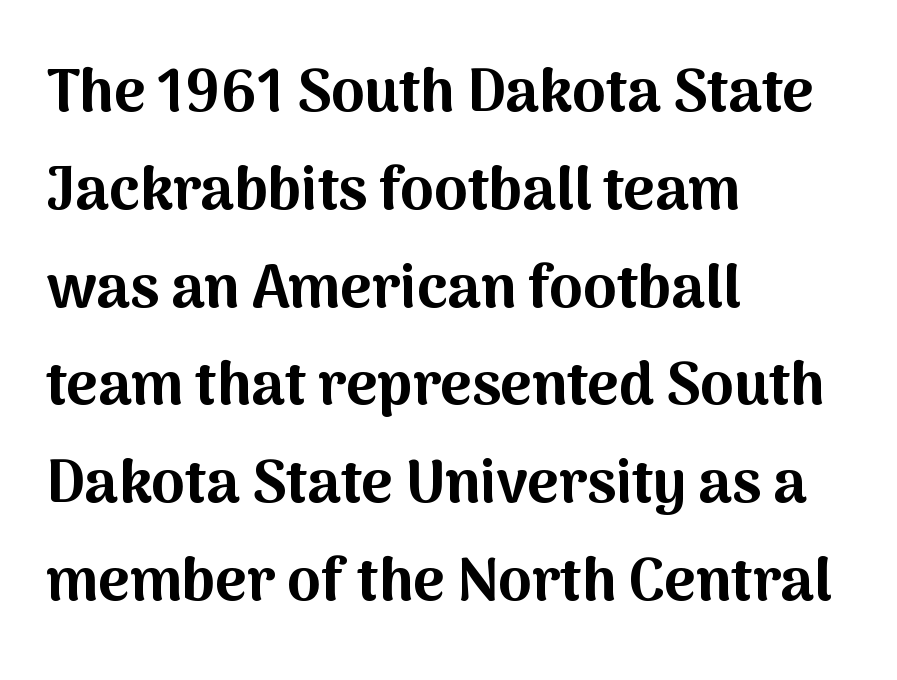
Q: Is the text bold? A: Yes.
Q: Is the text italic (slanted)? A: No, it is upright.
Q: Is the typeface a serif or a sans-serif typeface? A: Sans-serif.
Q: Is the text underlined? A: No.
Q: How is the paragraph aligned? A: Left-aligned.
Q: Is the spacing between letters normal or unusually wide? A: Normal.
Q: Is the spacing between lines tight, normal or loose? A: Normal.
Q: Width (condensed, normal, or wide)? A: Normal.
Q: Stroke contrast? A: Medium.
Q: x-height? A: Medium.
Q: Monospaced? A: No.
